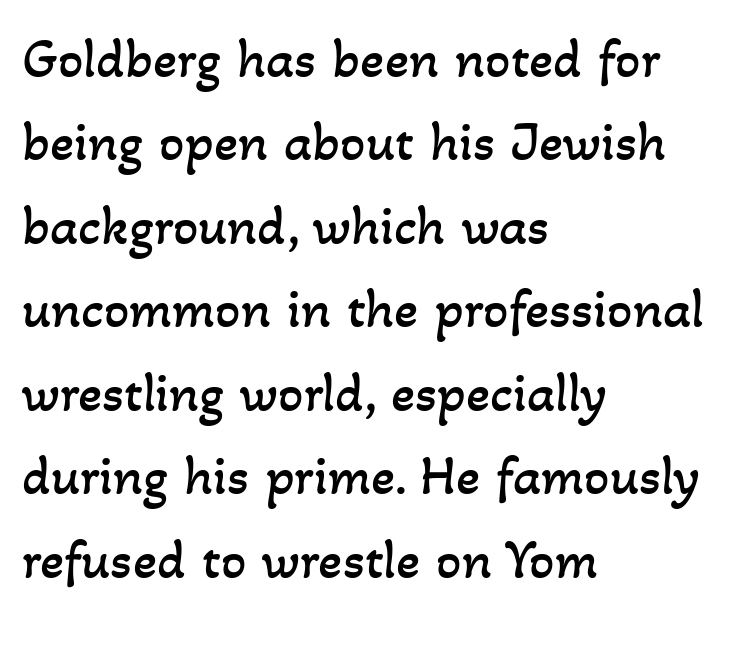
Q: Is the text bold? A: No.
Q: Is the text underlined? A: No.
Q: How is the paragraph aligned? A: Left-aligned.
Q: Is the spacing between letters normal or unusually wide? A: Normal.
Q: Is the spacing between lines tight, normal or loose? A: Normal.
Q: Width (condensed, normal, or wide)? A: Normal.
Q: Stroke contrast? A: Low.
Q: x-height? A: Small.
Q: Monospaced? A: No.
